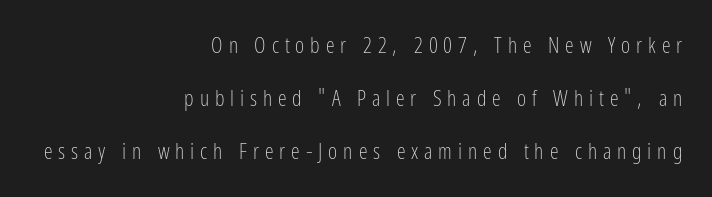
{"italic": "no", "bold": "no", "underline": "no", "align": "right", "line_spacing": "loose", "line_spacing_ratio": 2.4, "letter_spacing": "wide", "letter_spacing_em": 0.27, "glyph_px": 22}
